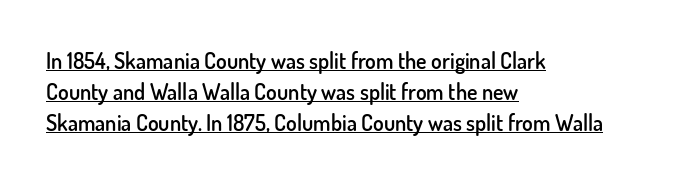
The image shows 22 px text type, upright; set left-aligned, normal line spacing (1.4x), normal letter spacing, underlined.
